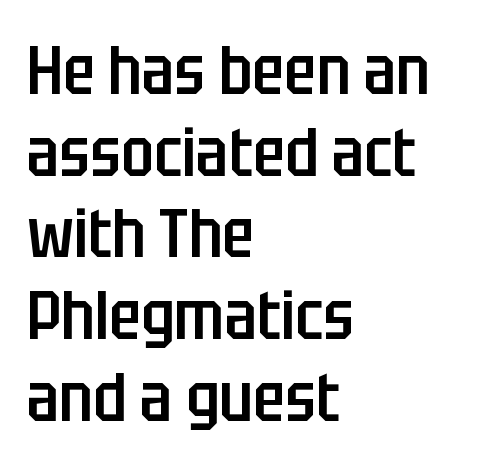
{"serif": "no", "italic": "no", "bold": "semi", "weight": "semibold", "width": "condensed", "stroke_contrast": "low", "x_height": "large", "monospaced": "no", "underline": "no", "align": "left", "line_spacing_ratio": 1.22, "letter_spacing": "normal", "letter_spacing_em": 0.0, "glyph_px": 67}
